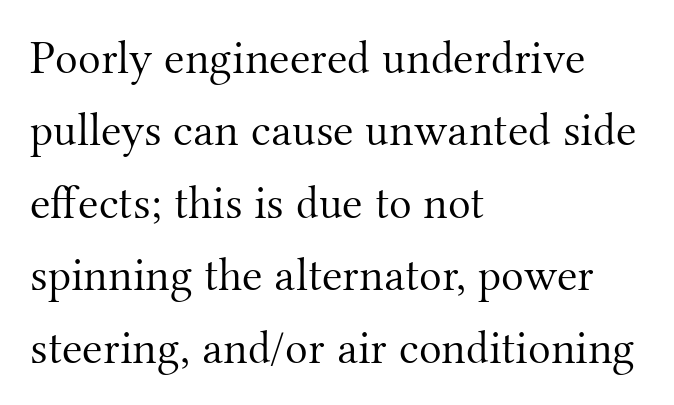
Evenly set lines give the paragraph a standard silhouette. The baseline area is clear. The letters look calm and open, with moderate or lighter stems. Type style note: has serifs. The tracking reads as untouched default to a designer's eye. Looks like regular typesetting: each glyph gets only the width it needs.
